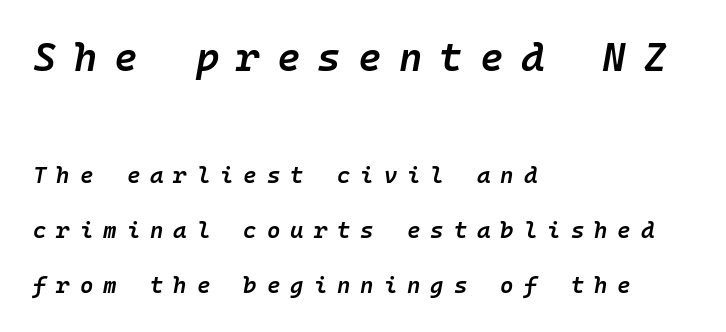
Q: Is the text bold? A: Semi-bold.
Q: Is the text italic (slanted)? A: Yes, it leans right by about 10 degrees.
Q: Is the text underlined? A: No.
Q: How is the paragraph aligned? A: Left-aligned.
Q: Is the spacing between letters normal or unusually wide? A: Unusually wide.
Q: Is the spacing between lines tight, normal or loose? A: Loose.
Q: Which block of text is set in a larger size, the first (top) or the second (bottom)? A: The first (top) one.
Q: Width (condensed, normal, or wide)? A: Normal.
Q: Stroke contrast? A: Low.
Q: x-height? A: Medium.
Q: Monospaced? A: Yes.
